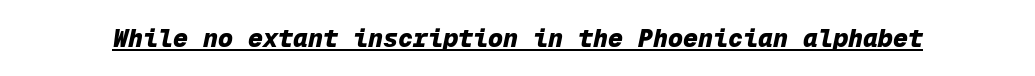
The text carries the slant typical of an italic or oblique font. Notice how thick the strokes are: this is what a full bold looks like. Observe the ordinary spacing: letters are neighbours, not strangers. Descenders here cross a horizontal rule under the line.
